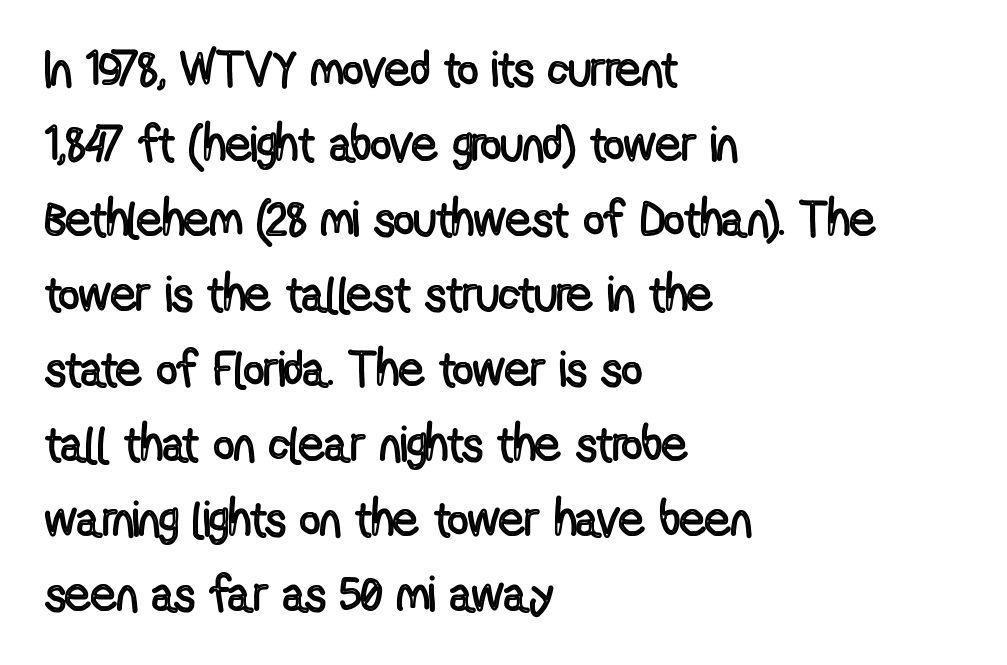
Letters rest on an invisible, unmarked baseline. The passage shown is typed in a proportional face where columns would drift. Standard letterfit; no display-style spreading of the glyphs. Line starts are locked; line ends wander. Tall strokes in this sample are plumb rather than angled.
